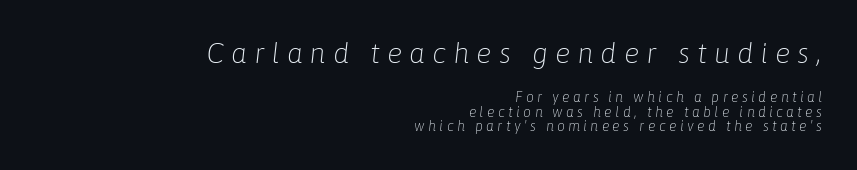
The image shows 29 px light type, italic (leaning right); set right-aligned, tight line spacing (1.04x), unusually wide letter spacing (+0.24 em), not underlined; the first (top) block is 2.07x larger; low stroke contrast and a medium x-height.
